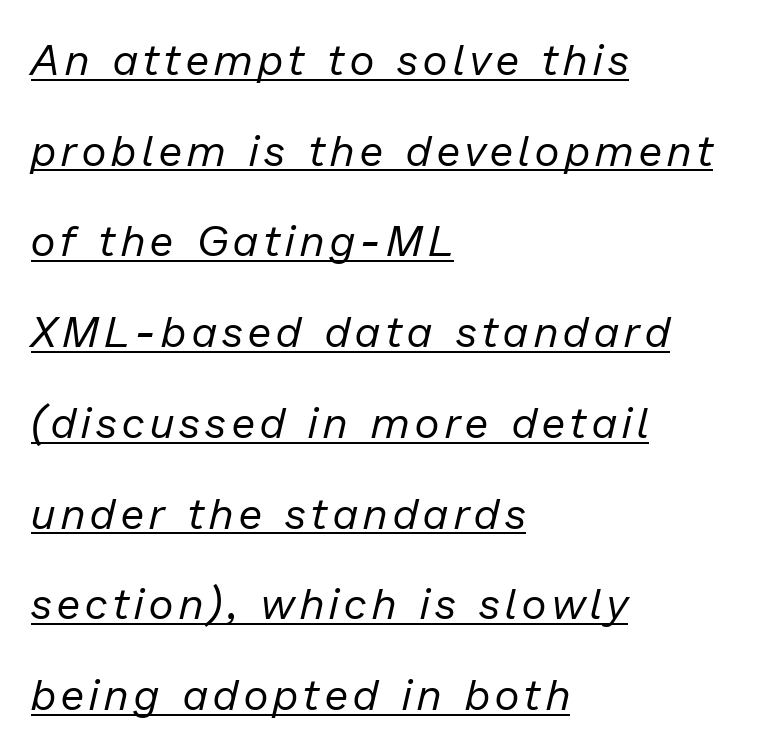
The image shows 43 px regular-weight type, italic (leaning right); set left-aligned, loose line spacing (2.11x), underlined; low stroke contrast and a medium x-height.
